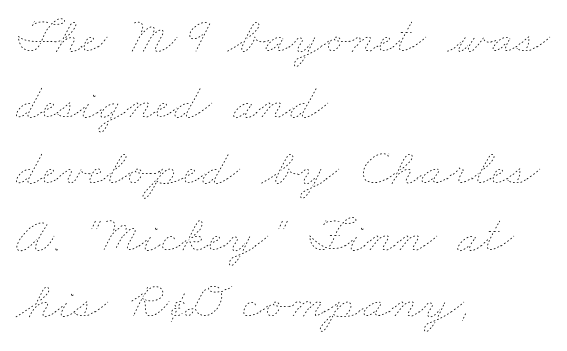
The setting favours the left margin, as ordinary paragraphs usually do. Rule under the text: the space is simply empty. Counters stay open thanks to moderate or lighter strokes. If you measured baseline to baseline, you'd find a middling distance. This sample uses plain, unmodified letter spacing.
